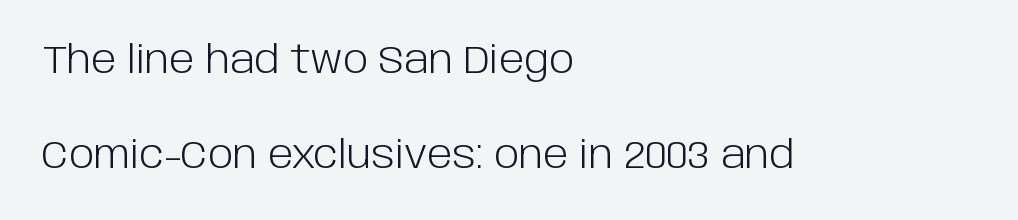
{"serif": "no", "italic": "no", "bold": "no", "weight": "light", "width": "normal", "stroke_contrast": "low", "x_height": "large", "monospaced": "no", "underline": "no", "align": "left", "line_spacing": "loose", "line_spacing_ratio": 2.5, "letter_spacing": "normal", "letter_spacing_em": 0.0, "glyph_px": 38}
